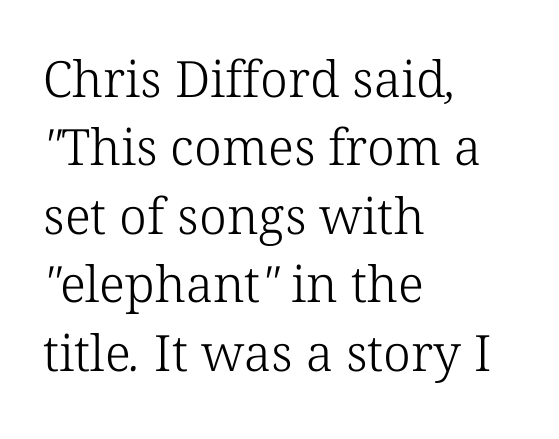
Q: Is the text bold? A: No.
Q: Is the typeface a serif or a sans-serif typeface? A: Serif.
Q: Is the text underlined? A: No.
Q: How is the paragraph aligned? A: Left-aligned.
Q: Is the spacing between letters normal or unusually wide? A: Normal.
Q: Is the spacing between lines tight, normal or loose? A: Normal.
Q: Width (condensed, normal, or wide)? A: Normal.
Q: Stroke contrast? A: Low.
Q: x-height? A: Medium.
Q: Monospaced? A: No.
